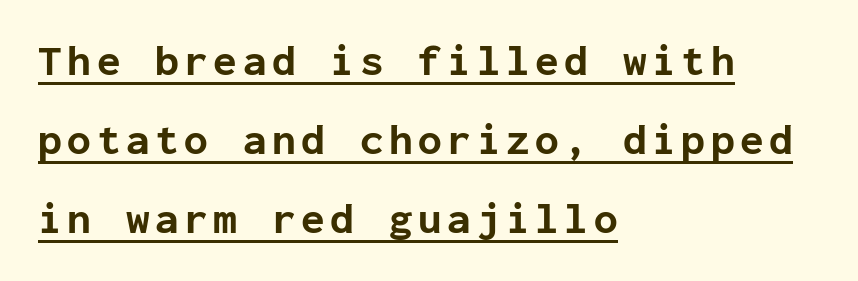
The image shows 43 px bold sans-serif type, upright, monospaced; set left-aligned, line spacing 1.84x, underlined; low stroke contrast and a medium x-height.
